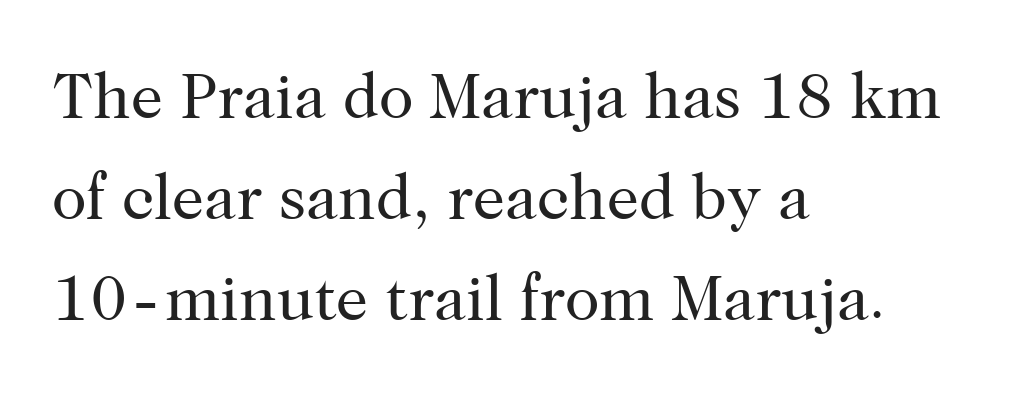
The image shows 64 px regular-weight serif type, upright; set left-aligned, normal line spacing (1.58x), normal letter spacing, not underlined; high stroke contrast and a medium x-height.
